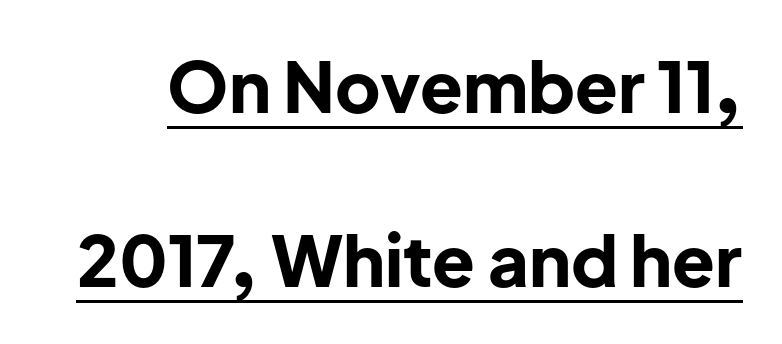
Q: Is the text bold? A: Yes.
Q: Is the text italic (slanted)? A: No, it is upright.
Q: Is the typeface a serif or a sans-serif typeface? A: Sans-serif.
Q: Is the text underlined? A: Yes.
Q: Is the spacing between letters normal or unusually wide? A: Normal.
Q: Is the spacing between lines tight, normal or loose? A: Loose.
Q: Width (condensed, normal, or wide)? A: Normal.
Q: Stroke contrast? A: Low.
Q: x-height? A: Medium.
Q: Monospaced? A: No.
